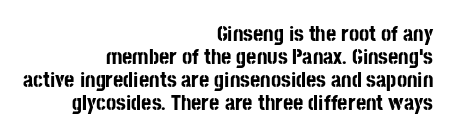
{"italic": "no", "bold": "yes", "underline": "no", "align": "right", "line_spacing": "tight", "line_spacing_ratio": 1.05, "letter_spacing": "normal", "letter_spacing_em": 0.0, "glyph_px": 22}
